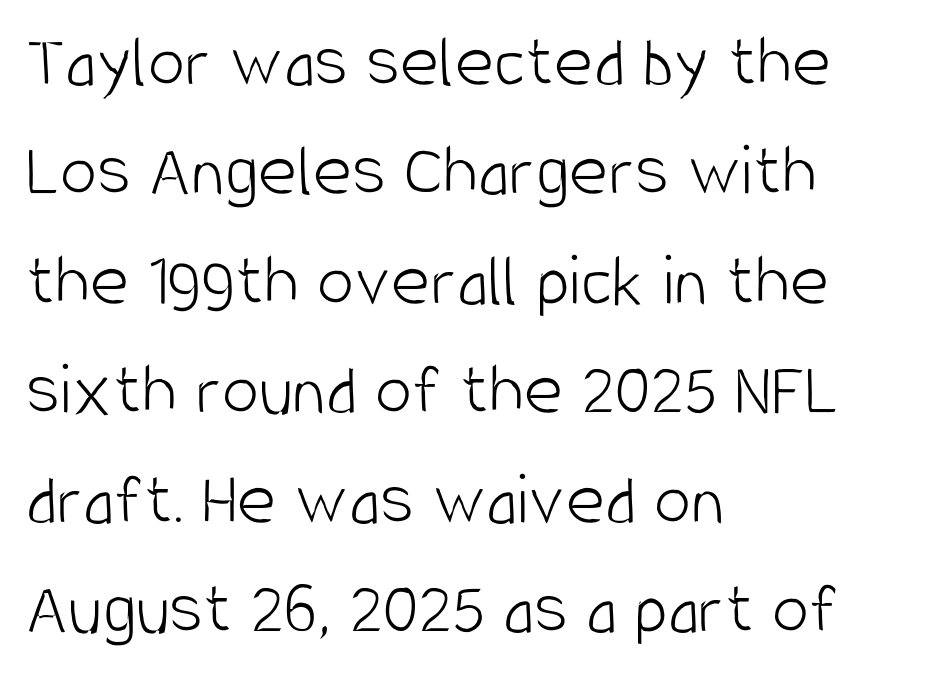
The image shows 75 px light, condensed sans-serif type, upright; set left-aligned, normal line spacing (1.46x), normal letter spacing, not underlined; low stroke contrast and a large x-height.
